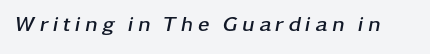
The image shows 21 px bold type, italic (leaning right); set unusually wide letter spacing (+0.2 em), not underlined.
